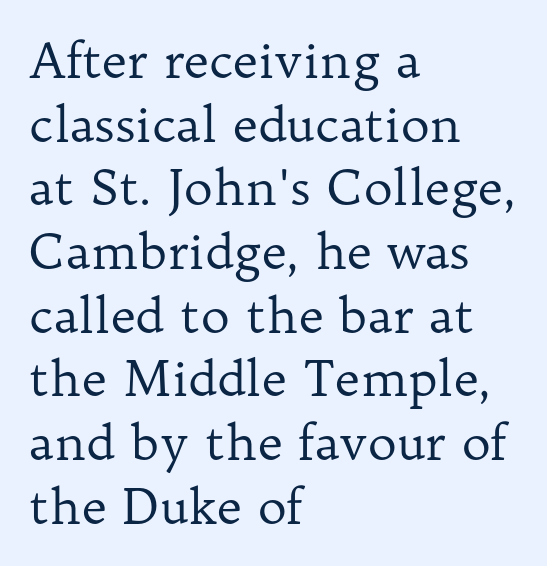
{"serif": "yes", "italic": "no", "bold": "no", "weight": "regular", "width": "normal", "stroke_contrast": "low", "x_height": "medium", "monospaced": "no", "underline": "no", "align": "left", "line_spacing": "normal", "line_spacing_ratio": 1.3, "letter_spacing": "normal", "letter_spacing_em": 0.0, "glyph_px": 49}
